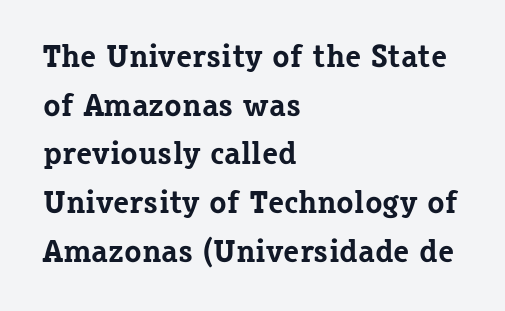
The text was rendered using a seriffed face with decorative stroke endings. You could not count columns in this text — the font is proportionally spaced. Strong, thick strokes mark this as bold type. Between one letter and the next there's only the usual sliver of space. The passage shown is not underscored anywhere. Which margin do the lines hug? The left one — the right edge is uneven.
